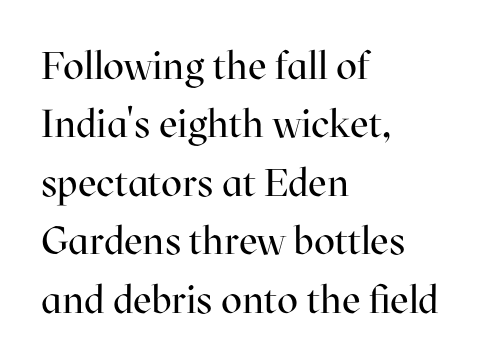
Students, note that the glyphs here touch the page at normal intervals. Line starts are locked; line ends wander. Posture: straight, roman, zero tilt. Successive baselines arrive at the customary interval. Here the designer chose a conventional face with non-uniform glyph widths. Counters stay open thanks to moderate or lighter strokes.
